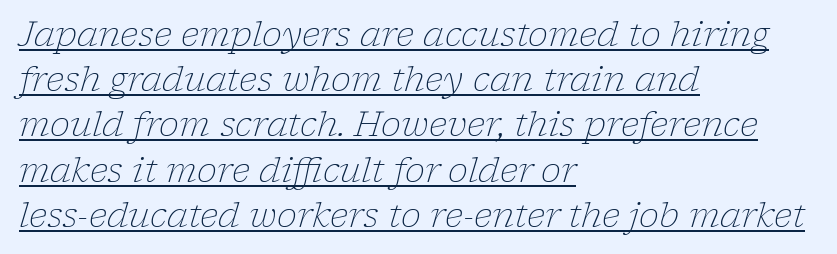
{"serif": "yes", "italic": "yes", "lean": "right", "slant_degrees": 17, "bold": "no", "weight": "light", "width": "normal", "stroke_contrast": "low", "x_height": "medium", "monospaced": "no", "underline": "yes", "align": "left", "line_spacing": "normal", "line_spacing_ratio": 1.33, "letter_spacing": "normal", "letter_spacing_em": 0.0, "glyph_px": 34}
